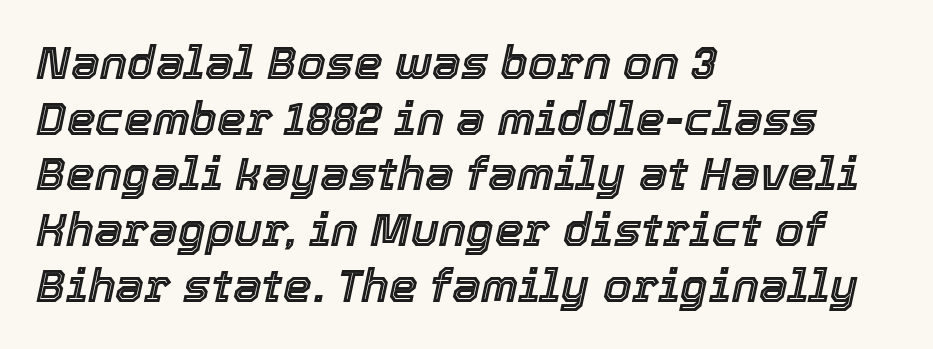
Q: Is the text italic (slanted)? A: Yes, it leans right by about 12 degrees.
Q: Is the text underlined? A: No.
Q: How is the paragraph aligned? A: Left-aligned.
Q: Is the spacing between letters normal or unusually wide? A: Normal.
Q: Width (condensed, normal, or wide)? A: Normal.
Q: x-height? A: Medium.
Q: Monospaced? A: No.
